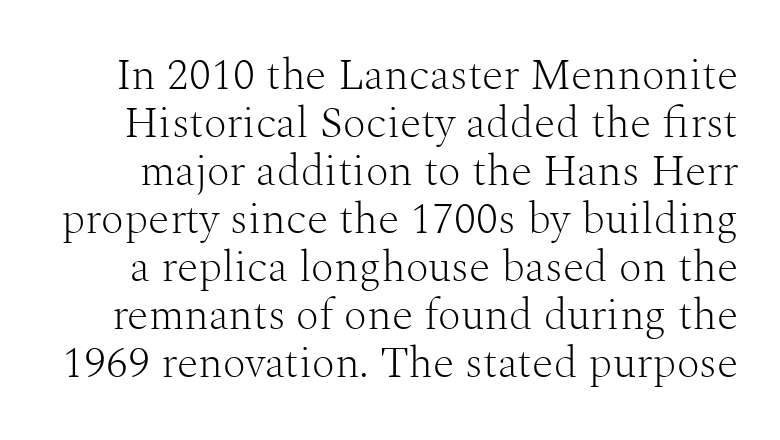
The image shows 44 px light serif type, upright; set tight line spacing (1.09x), normal letter spacing, not underlined; medium stroke contrast and a medium x-height.
